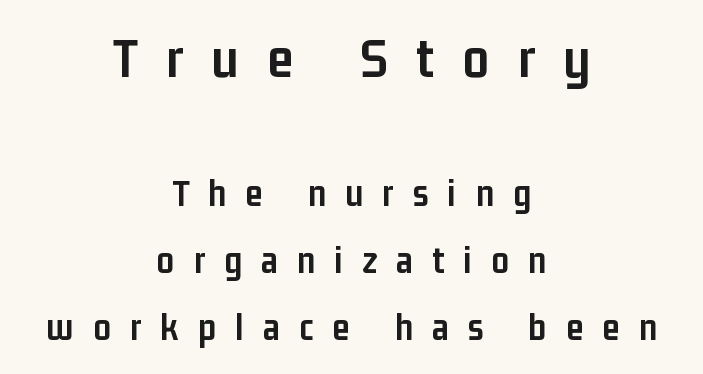
The image shows 58 px semibold, condensed sans-serif type, upright; set centered, line spacing 1.72x, unusually wide letter spacing (+0.49 em), not underlined; the first (top) block is 1.49x larger; low stroke contrast and a medium x-height.
